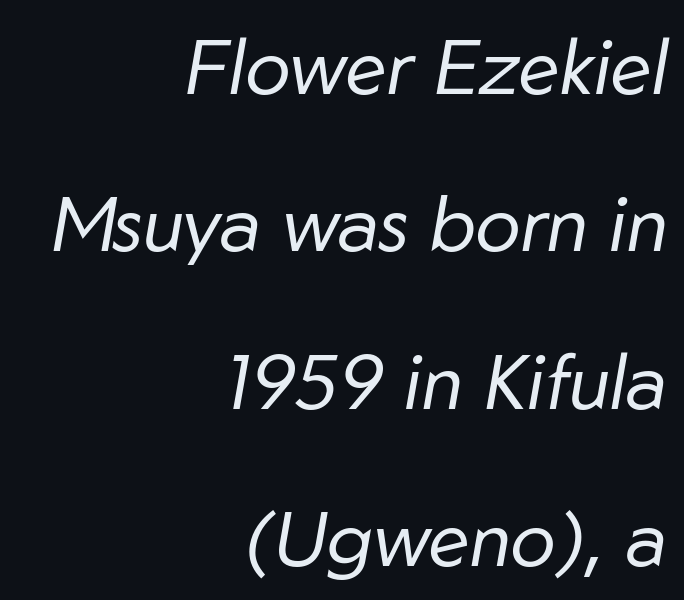
Q: Is the text bold? A: No.
Q: Is the text italic (slanted)? A: Yes, it leans right by about 10 degrees.
Q: Is the text underlined? A: No.
Q: How is the paragraph aligned? A: Right-aligned.
Q: Is the spacing between letters normal or unusually wide? A: Normal.
Q: Is the spacing between lines tight, normal or loose? A: Loose.
Q: Width (condensed, normal, or wide)? A: Normal.
Q: Stroke contrast? A: Low.
Q: x-height? A: Medium.
Q: Monospaced? A: No.
